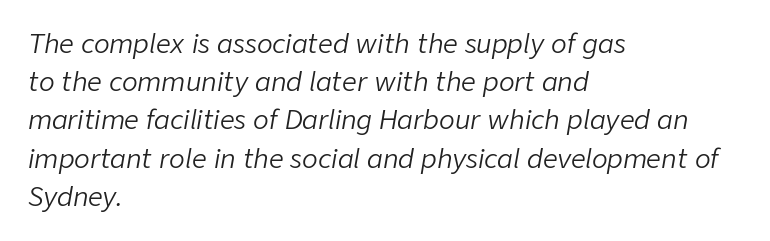
The gap between lines stays unmarked. Letter spacing: default. Looking at the ascenders, they clearly lean. The strokes are not fattened; the text isn't bold.
